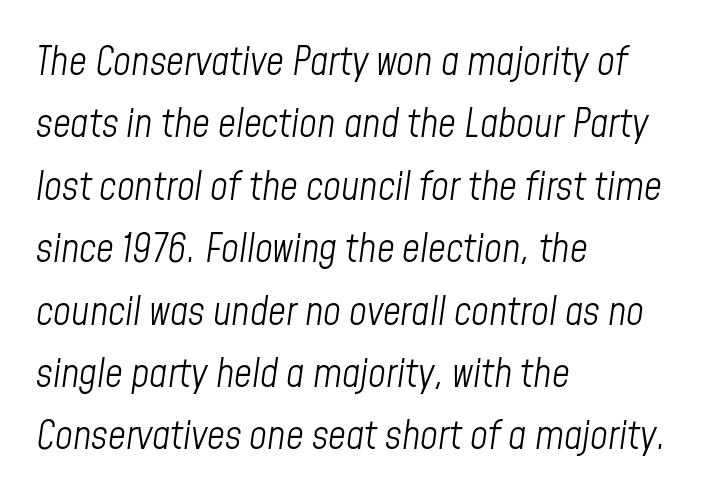
The image shows 39 px light, condensed type, italic (leaning right); set left-aligned, normal line spacing (1.6x), normal letter spacing, not underlined; low stroke contrast and a medium x-height.
